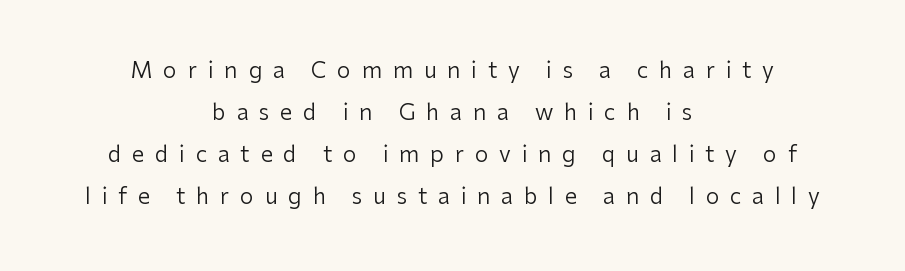
The image shows 22 px text type, upright; set centered, loose line spacing (1.91x), unusually wide letter spacing (+0.49 em), not underlined.
